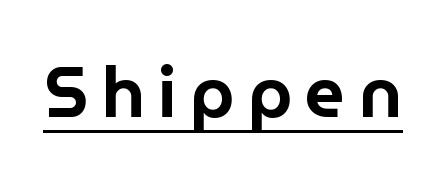
The text was rendered using a sans face with plain stroke endings. This rendering features underlined lettering. No italicization has been applied; the sample stays upright. Do the characters align in a grid? No, the font is proportional.
